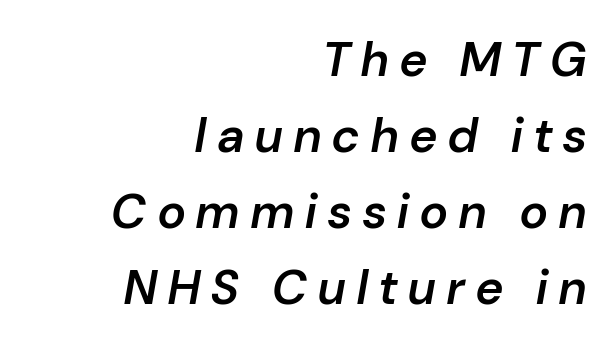
Q: Is the text bold? A: Semi-bold.
Q: Is the text italic (slanted)? A: Yes, it leans right by about 10 degrees.
Q: Is the text underlined? A: No.
Q: How is the paragraph aligned? A: Right-aligned.
Q: Is the spacing between letters normal or unusually wide? A: Unusually wide.
Q: Is the spacing between lines tight, normal or loose? A: Normal.
Q: Width (condensed, normal, or wide)? A: Normal.
Q: Stroke contrast? A: Low.
Q: x-height? A: Medium.
Q: Monospaced? A: No.
